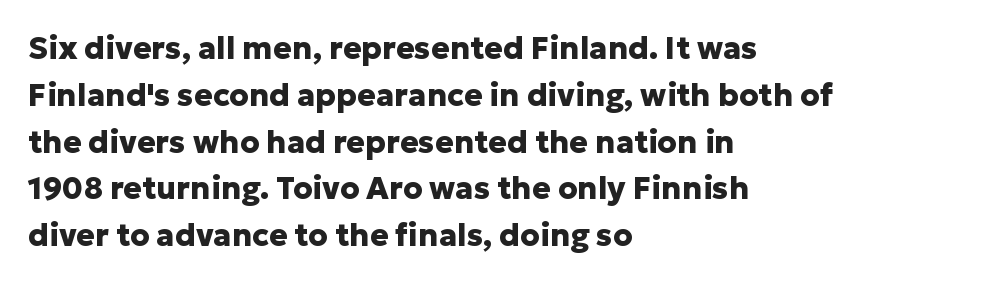
Q: Is the text bold? A: Yes.
Q: Is the text italic (slanted)? A: No, it is upright.
Q: Is the typeface a serif or a sans-serif typeface? A: Sans-serif.
Q: Is the text underlined? A: No.
Q: How is the paragraph aligned? A: Left-aligned.
Q: Is the spacing between letters normal or unusually wide? A: Normal.
Q: Is the spacing between lines tight, normal or loose? A: Normal.
Q: Width (condensed, normal, or wide)? A: Normal.
Q: Stroke contrast? A: Low.
Q: x-height? A: Medium.
Q: Monospaced? A: No.
